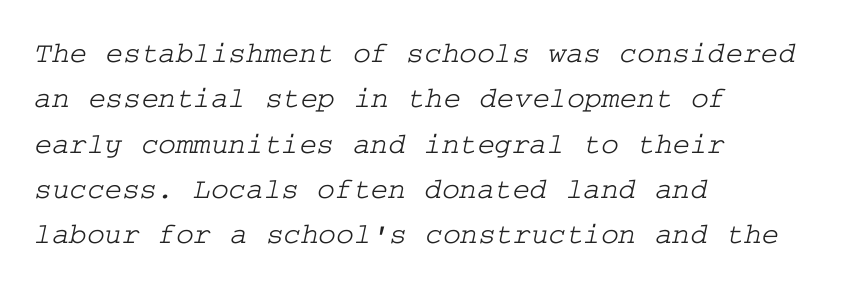
Leading: standard. Type without underlining. All the whitespace from short lines collects on the right. Type style note: has serifs. Short note: letters normally spaced.
